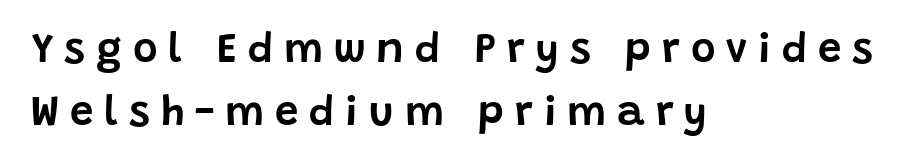
{"serif": "no", "italic": "no", "width": "normal", "stroke_contrast": "low", "x_height": "large", "monospaced": "no", "underline": "no", "align": "left", "line_spacing": "normal", "line_spacing_ratio": 1.5, "letter_spacing": "wide", "letter_spacing_em": 0.26, "glyph_px": 42}
